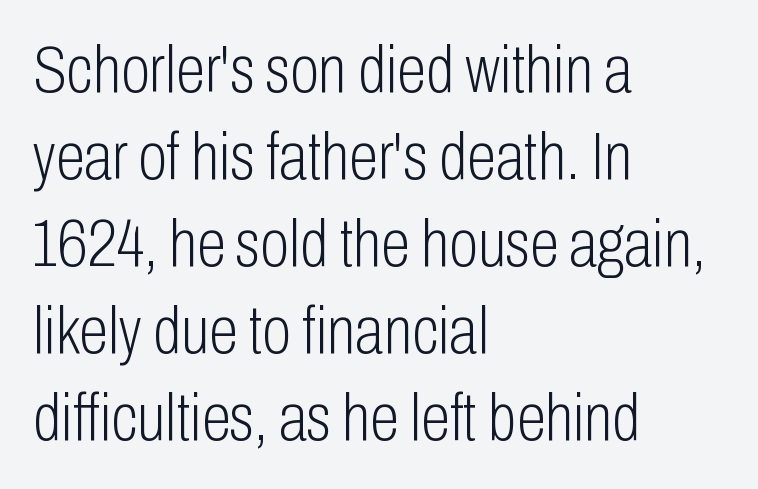
Q: Is the text bold? A: No.
Q: Is the text italic (slanted)? A: No, it is upright.
Q: Is the typeface a serif or a sans-serif typeface? A: Sans-serif.
Q: Is the text underlined? A: No.
Q: How is the paragraph aligned? A: Left-aligned.
Q: Is the spacing between letters normal or unusually wide? A: Normal.
Q: Is the spacing between lines tight, normal or loose? A: Normal.
Q: Width (condensed, normal, or wide)? A: Condensed.
Q: Stroke contrast? A: Low.
Q: x-height? A: Medium.
Q: Monospaced? A: No.
